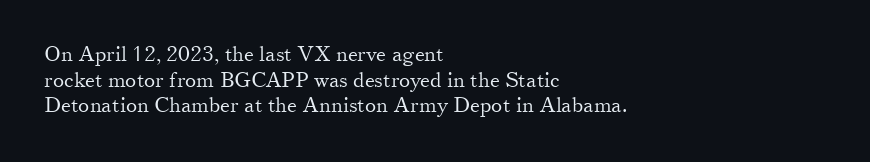
Does extra space separate the letters? No, they use regular spacing. The passage is arranged the way most books set body copy — flush left. The area under the type is left untouched. The face looks like a standard text weight, possibly lighter. Notice how the stems are strictly vertical — no italics here.
